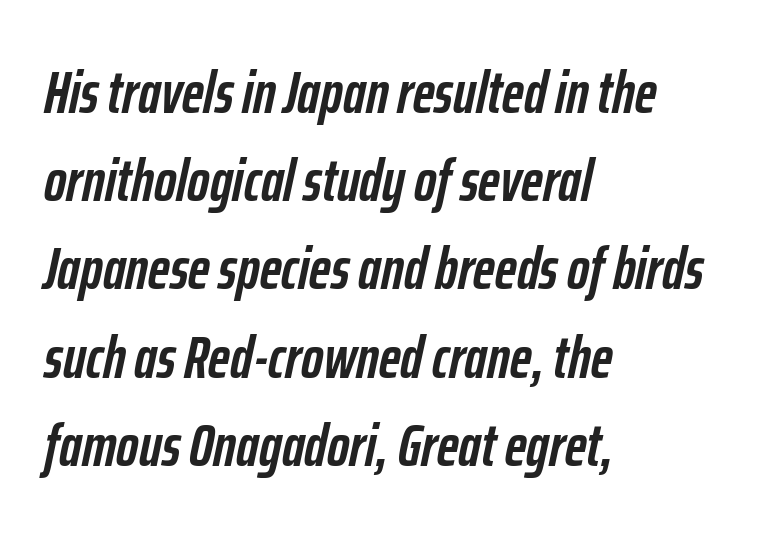
The image shows 60 px semibold, condensed type, italic (leaning right); set left-aligned, normal line spacing (1.47x), normal letter spacing, not underlined; low stroke contrast and a medium x-height.
